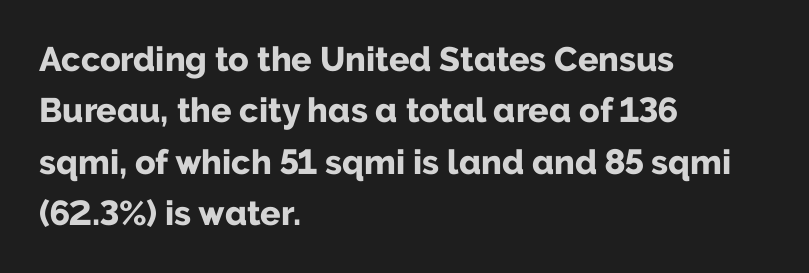
These lines are rendered in a variable-pitch font. Every stem runs plumb, perpendicular to the baseline. How heavy is the stroke? Heavy — this is a bold. The gaps between neighbouring characters are ordinary and unremarkable. Whoever set this chose a conventional vertical rhythm.
